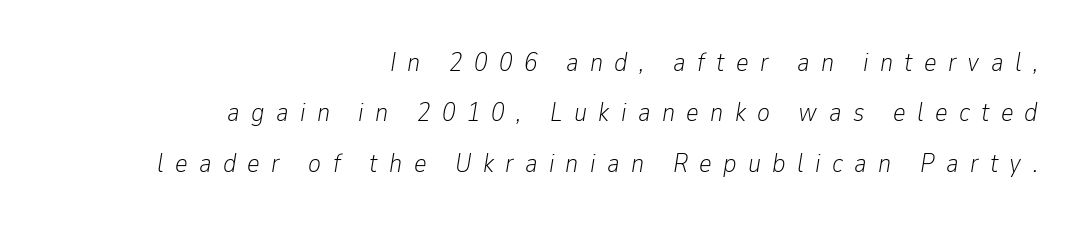
{"italic": "yes", "lean": "right", "slant_degrees": 9, "bold": "no", "underline": "no", "align": "right", "line_spacing_ratio": 1.87, "letter_spacing": "wide", "letter_spacing_em": 0.42, "glyph_px": 27}
